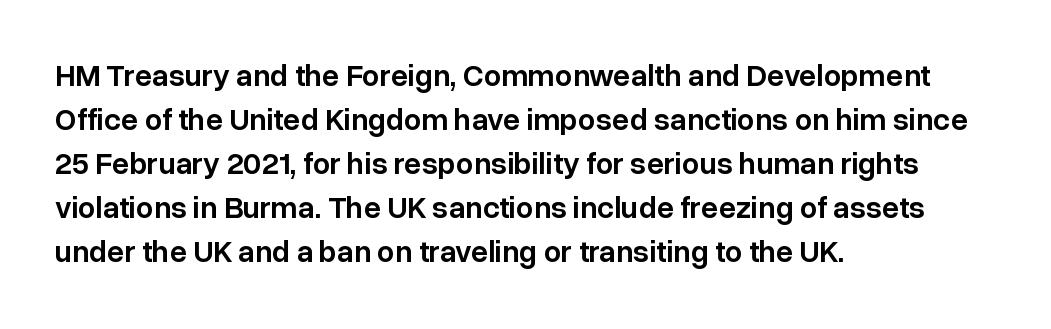
Q: Is the text bold? A: Semi-bold.
Q: Is the text italic (slanted)? A: No, it is upright.
Q: Is the typeface a serif or a sans-serif typeface? A: Sans-serif.
Q: Is the text underlined? A: No.
Q: How is the paragraph aligned? A: Left-aligned.
Q: Is the spacing between letters normal or unusually wide? A: Normal.
Q: Is the spacing between lines tight, normal or loose? A: Normal.
Q: Width (condensed, normal, or wide)? A: Normal.
Q: Stroke contrast? A: Low.
Q: x-height? A: Medium.
Q: Monospaced? A: No.
